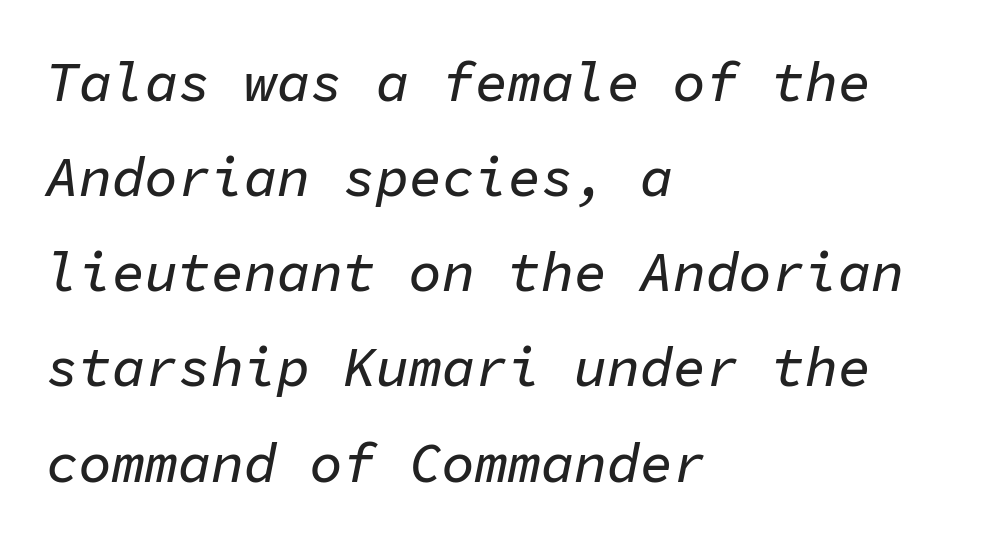
This rendering leaves character spacing at its baseline value. Leftover space on each line is placed entirely after the last word. Slanted lettering throughout. Think of a typewriter: that constant character pitch is what you see here.
